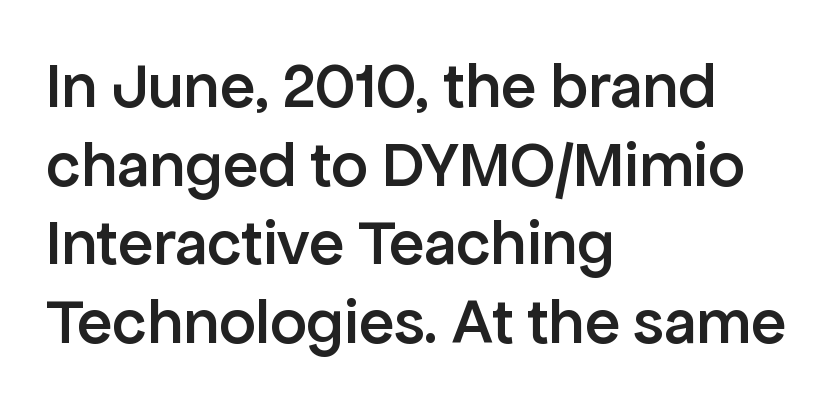
The image shows 65 px semibold sans-serif type, upright; set left-aligned, line spacing 1.21x, normal letter spacing, not underlined; low stroke contrast and a medium x-height.
